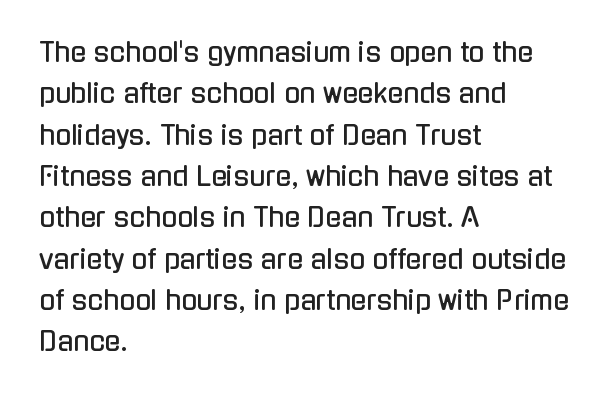
{"italic": "no", "underline": "no", "align": "left", "line_spacing": "normal", "line_spacing_ratio": 1.59, "letter_spacing": "normal", "letter_spacing_em": 0.0, "glyph_px": 26}
